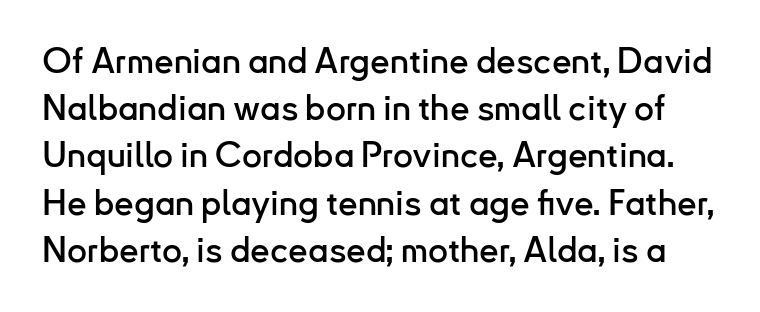
The glyphs in this specimen are sans serif. The letters advance in unequal steps, a hallmark of proportional type. These lines were composed using upright roman letters. The leading is moderate, giving the passage an even texture. Tracking value appears to be zero — textbook default spacing. Anything drawn beneath the words? Only blank space.
